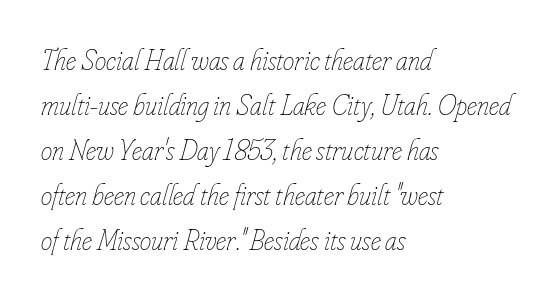
Q: Is the text bold? A: No.
Q: Is the text italic (slanted)? A: Yes, it leans right by about 16 degrees.
Q: Is the text underlined? A: No.
Q: How is the paragraph aligned? A: Left-aligned.
Q: Is the spacing between letters normal or unusually wide? A: Normal.
Q: Is the spacing between lines tight, normal or loose? A: Normal.
Q: Width (condensed, normal, or wide)? A: Condensed.
Q: Stroke contrast? A: Low.
Q: x-height? A: Small.
Q: Monospaced? A: No.
